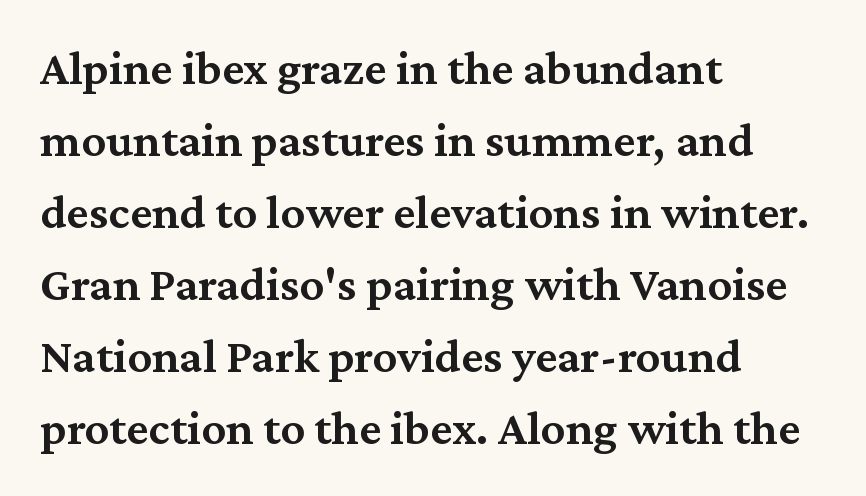
The image shows 49 px semibold serif type, upright; set left-aligned, normal line spacing (1.47x), normal letter spacing, not underlined; medium stroke contrast and a medium x-height.
